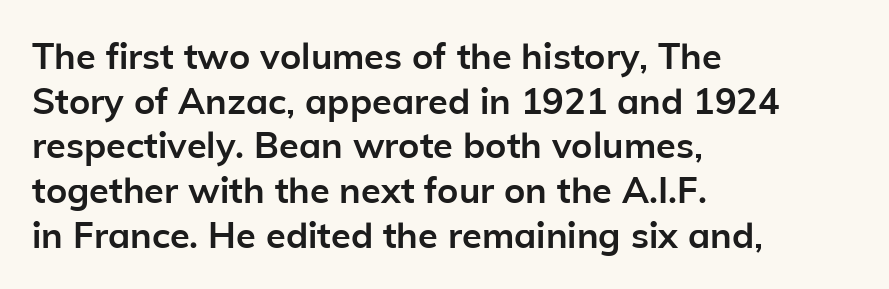
Q: Is the text bold? A: Yes.
Q: Is the text italic (slanted)? A: No, it is upright.
Q: Is the typeface a serif or a sans-serif typeface? A: Sans-serif.
Q: Is the text underlined? A: No.
Q: How is the paragraph aligned? A: Left-aligned.
Q: Is the spacing between letters normal or unusually wide? A: Normal.
Q: Width (condensed, normal, or wide)? A: Normal.
Q: Stroke contrast? A: Low.
Q: x-height? A: Medium.
Q: Monospaced? A: No.
